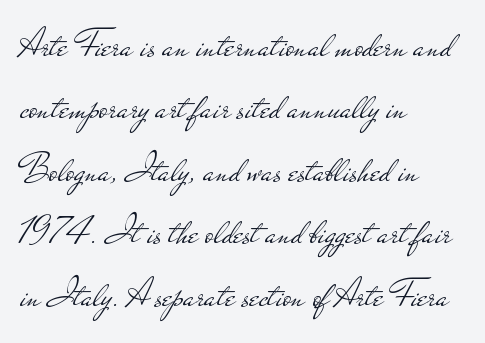
Q: Is the text bold? A: No.
Q: Is the text italic (slanted)? A: Yes.
Q: Is the typeface a serif or a sans-serif typeface? A: Sans-serif.
Q: Is the text underlined? A: No.
Q: How is the paragraph aligned? A: Left-aligned.
Q: Is the spacing between letters normal or unusually wide? A: Normal.
Q: Is the spacing between lines tight, normal or loose? A: Normal.
Q: Width (condensed, normal, or wide)? A: Wide.
Q: Stroke contrast? A: Low.
Q: x-height? A: Small.
Q: Monospaced? A: No.
